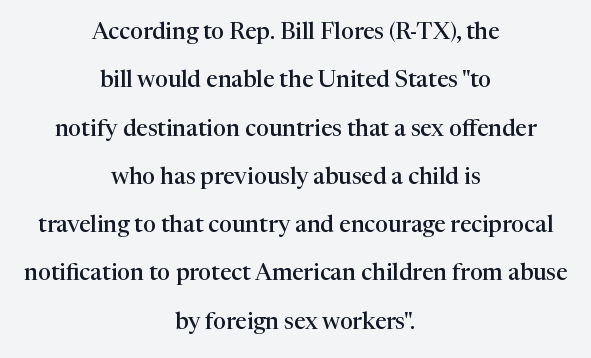
Q: Is the text bold? A: Semi-bold.
Q: Is the text italic (slanted)? A: No, it is upright.
Q: Is the text underlined? A: No.
Q: How is the paragraph aligned? A: Centered.
Q: Is the spacing between letters normal or unusually wide? A: Normal.
Q: Is the spacing between lines tight, normal or loose? A: Loose.
